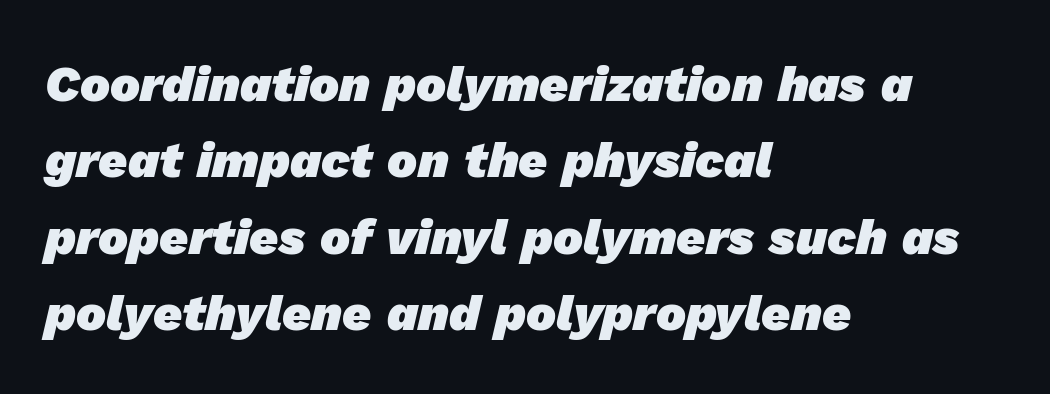
The image shows 50 px heavy sans-serif type; set left-aligned, normal line spacing (1.53x), normal letter spacing, not underlined; low stroke contrast and a medium x-height.
